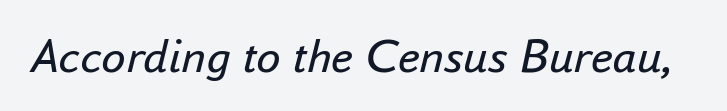
{"italic": "yes", "lean": "right", "slant_degrees": 16, "bold": "no", "weight": "regular", "width": "normal", "stroke_contrast": "low", "x_height": "small", "monospaced": "no", "underline": "no", "letter_spacing": "normal", "letter_spacing_em": 0.0, "glyph_px": 49}
